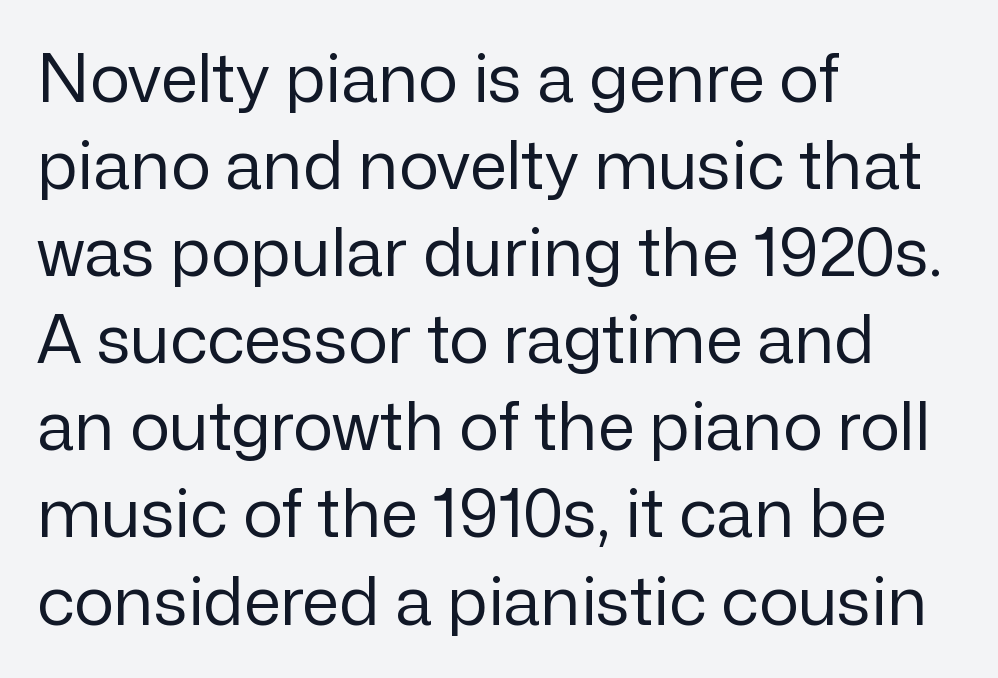
The rendering uses natural spacing where letterforms have individual widths. This is the regular roman posture of the typeface. Caption: multi-line text, flush left, ragged right. A bare baseline throughout the passage. Students, note that the glyphs here touch the page at normal intervals. Stems here are at most as thick as an everyday book face.
